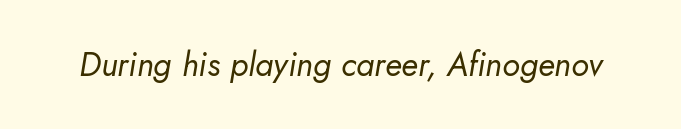
Each letter keeps its own natural width here, so spacing adapts to shape. Compared with ordinary roman type, these characters are visibly tilted. The zone under the glyphs is completely vacant. Compared with typical body copy, the letter spacing here is the same. Stroke mass is kept to a normal reading level or below.
